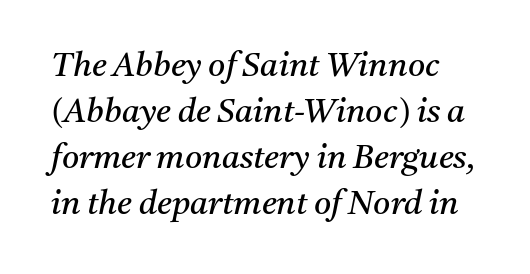
Q: Is the text bold? A: No.
Q: Is the text italic (slanted)? A: Yes, it leans right by about 11 degrees.
Q: Is the typeface a serif or a sans-serif typeface? A: Serif.
Q: Is the text underlined? A: No.
Q: Is the spacing between letters normal or unusually wide? A: Normal.
Q: Is the spacing between lines tight, normal or loose? A: Normal.
Q: Width (condensed, normal, or wide)? A: Normal.
Q: Stroke contrast? A: Medium.
Q: x-height? A: Medium.
Q: Monospaced? A: No.
